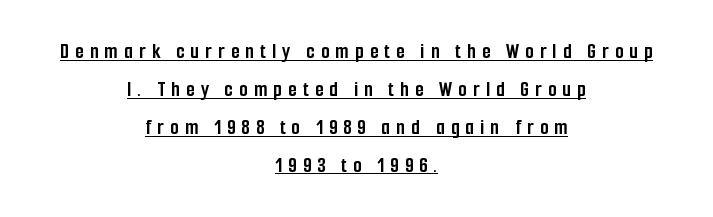
Q: Is the text bold? A: Yes.
Q: Is the text italic (slanted)? A: No, it is upright.
Q: Is the text underlined? A: Yes.
Q: How is the paragraph aligned? A: Centered.
Q: Is the spacing between letters normal or unusually wide? A: Unusually wide.
